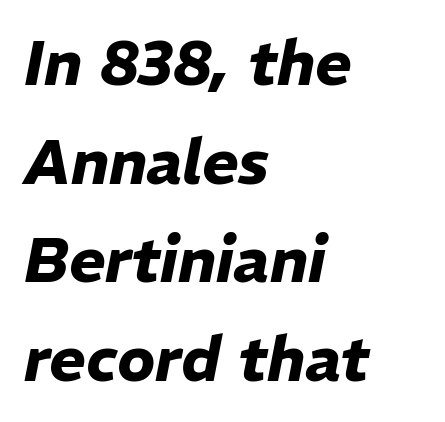
The image shows 62 px heavy type, italic (leaning right); set left-aligned, normal line spacing (1.59x), normal letter spacing, not underlined; low stroke contrast and a medium x-height.
